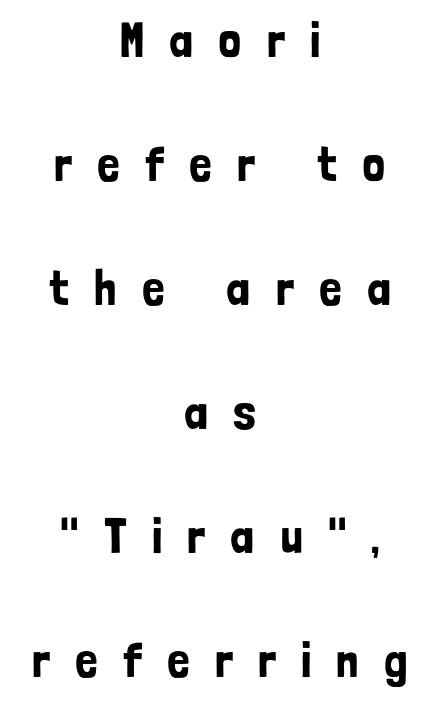
The image shows 50 px condensed sans-serif type, upright; set centered, loose line spacing (2.48x), unusually wide letter spacing (+0.5 em), not underlined; low stroke contrast and a medium x-height.
